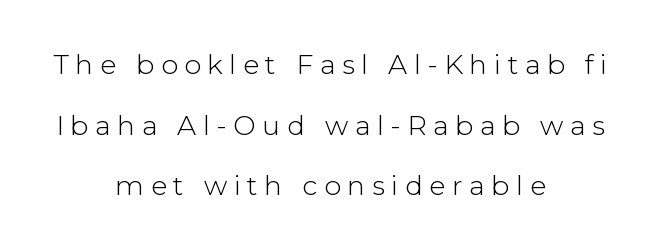
Students, note that the glyphs here are deliberately spaced far apart. The letterforms sit at book weight or below. Reading down the block, each line starts at a different indent, mirrored at its end. These lines were composed using upright roman letters.
